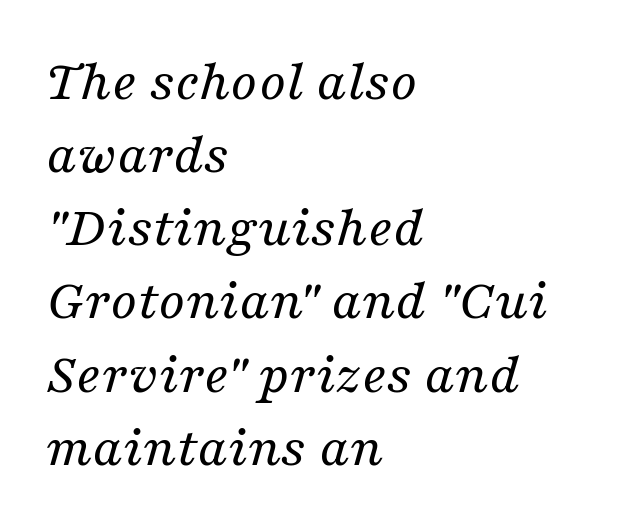
{"serif": "yes", "italic": "yes", "lean": "right", "slant_degrees": 16, "bold": "no", "weight": "regular", "width": "normal", "stroke_contrast": "medium", "x_height": "medium", "monospaced": "no", "underline": "no", "align": "left", "line_spacing_ratio": 1.24, "letter_spacing": "normal", "letter_spacing_em": 0.0, "glyph_px": 59}
